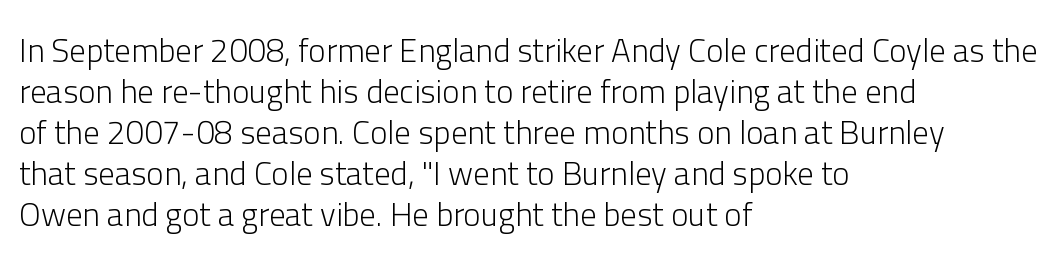
Q: Is the text bold? A: No.
Q: Is the text italic (slanted)? A: No, it is upright.
Q: Is the typeface a serif or a sans-serif typeface? A: Sans-serif.
Q: Is the text underlined? A: No.
Q: How is the paragraph aligned? A: Left-aligned.
Q: Is the spacing between letters normal or unusually wide? A: Normal.
Q: Width (condensed, normal, or wide)? A: Normal.
Q: Stroke contrast? A: Low.
Q: x-height? A: Medium.
Q: Monospaced? A: No.
